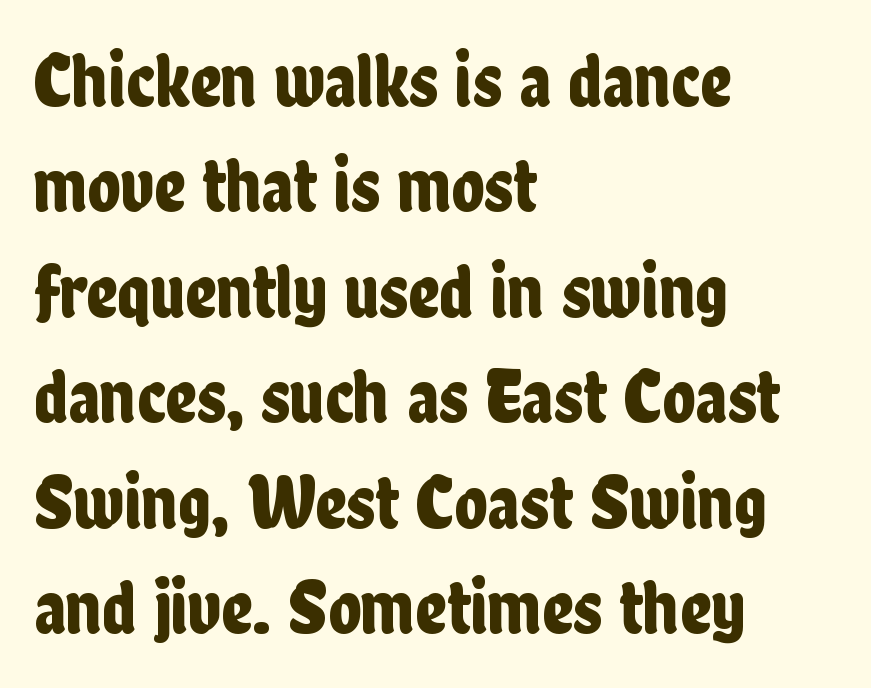
The image shows 77 px condensed sans-serif type, upright; set left-aligned, normal line spacing (1.37x), normal letter spacing, not underlined; low stroke contrast and a medium x-height.
